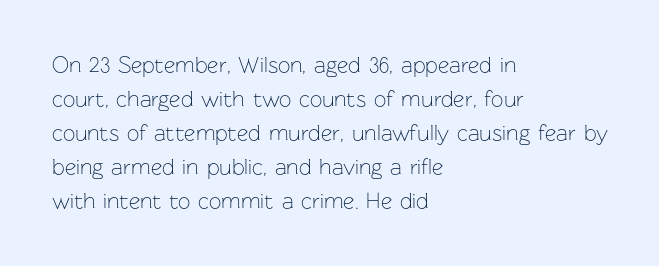
Caption: multi-line text, flush left, ragged right. Rendered with straight, roman letterforms. Beneath every word, the page is bare. Weight: not bold — regular or lighter. Nobody touched the tracking dial on this one. Vertically, the passage feels balanced, rows spaced as you'd expect.
